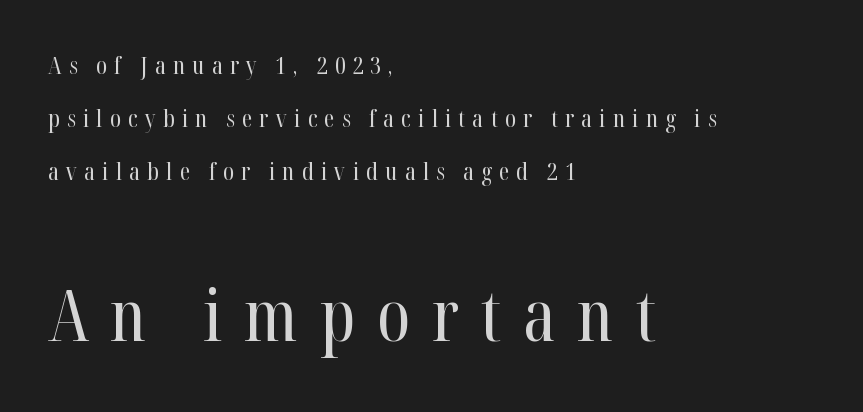
{"serif": "yes", "italic": "no", "bold": "no", "weight": "regular", "width": "condensed", "stroke_contrast": "high", "x_height": "medium", "monospaced": "no", "underline": "no", "align": "left", "line_spacing": "loose", "line_spacing_ratio": 2.2, "letter_spacing": "wide", "letter_spacing_em": 0.3, "larger_block": "second", "size_ratio": 3.0, "glyph_px": 72}
